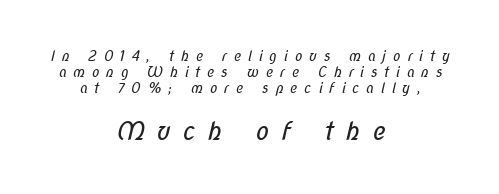
Q: Is the text bold? A: No.
Q: Is the text underlined? A: No.
Q: How is the paragraph aligned? A: Centered.
Q: Is the spacing between letters normal or unusually wide? A: Unusually wide.
Q: Which block of text is set in a larger size, the first (top) or the second (bottom)? A: The second (bottom) one.
